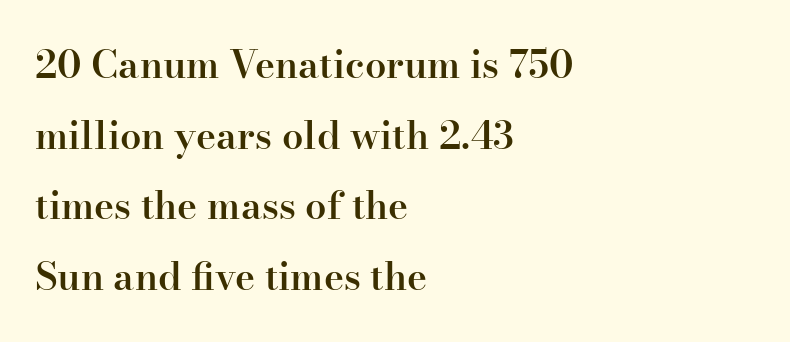
Anything drawn beneath the words? Only blank space. Each word holds together tightly as a unit, with standard inter-letter gaps. Students, this is semibold: more ink than regular, less than bold. These lines are rendered in a variable-pitch font. Every stem runs plumb, perpendicular to the baseline. In terms of letterform style, serifs are clearly present.
